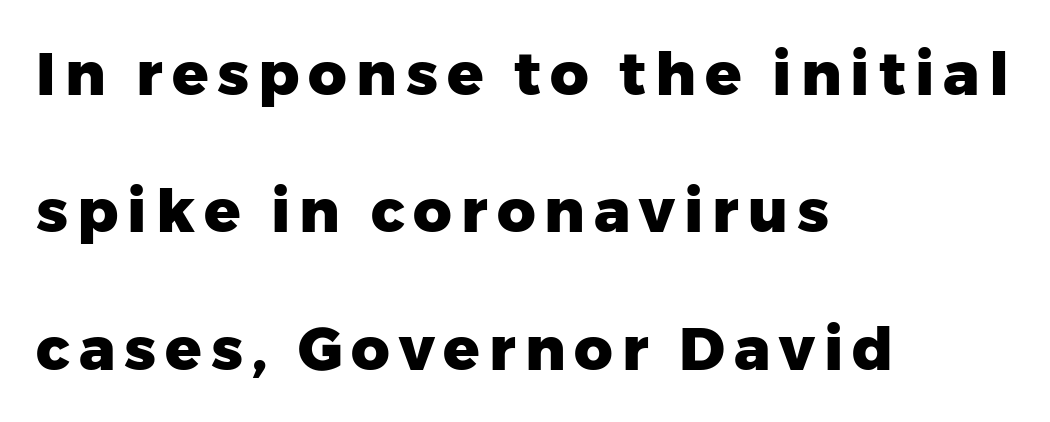
Q: Is the text bold? A: Yes.
Q: Is the text italic (slanted)? A: No, it is upright.
Q: Is the typeface a serif or a sans-serif typeface? A: Sans-serif.
Q: Is the text underlined? A: No.
Q: How is the paragraph aligned? A: Left-aligned.
Q: Is the spacing between lines tight, normal or loose? A: Loose.
Q: Width (condensed, normal, or wide)? A: Normal.
Q: Stroke contrast? A: Low.
Q: x-height? A: Medium.
Q: Monospaced? A: No.
